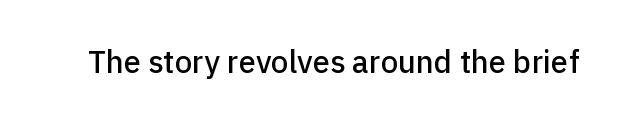
Italic? Not at all — the glyphs are vertical. Descender tails drop into unmarked territory. The glyphs in this specimen are sans serif. Spacing between characters is what you'd get straight out of the box.
